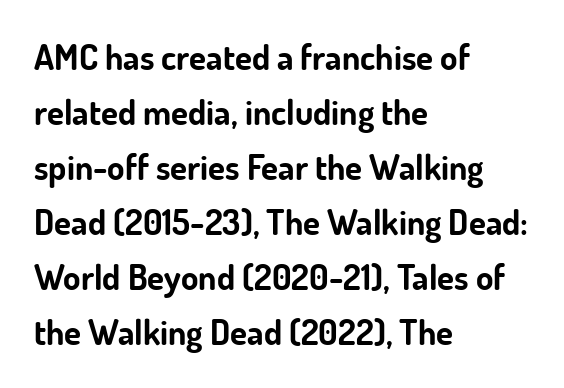
The passage shown has conventional tracking throughout. A typesetter would call this proportional, since set widths differ per character. The face used here has the dense, thick strokes of a bold. The designer left line spacing at the default. The paragraph shown leans on its left margin.
